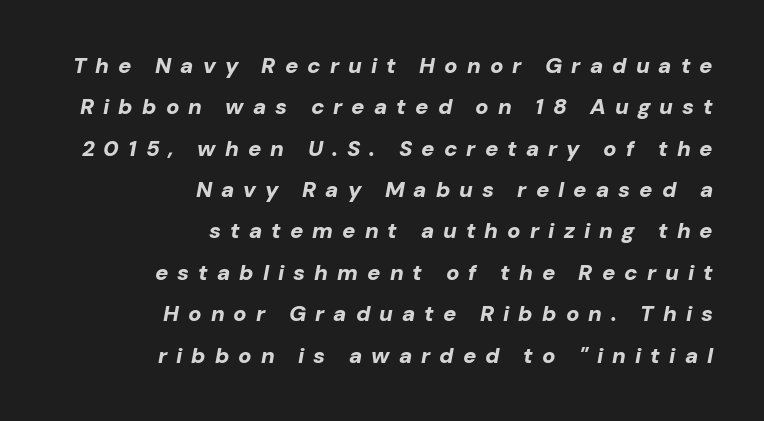
{"italic": "yes", "lean": "right", "slant_degrees": 10, "bold": "yes", "underline": "no", "align": "right", "line_spacing_ratio": 1.88, "letter_spacing": "wide", "letter_spacing_em": 0.41, "glyph_px": 22}
